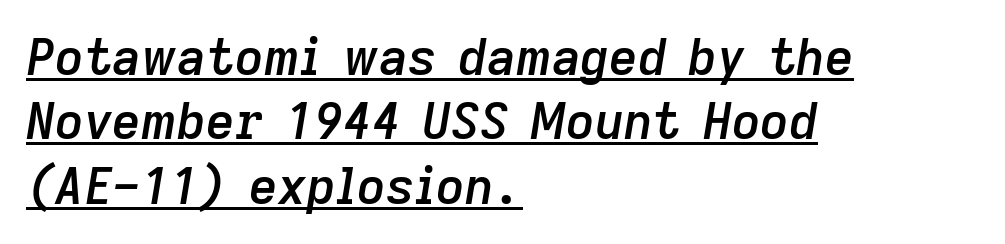
How would I describe the line gaps? Plain and ordinary. The lettering is marked with a stroke running underneath it. Typesetter's note: demi weight, one step under bold. Inter-character spacing is left at the font's built-in metrics. In terms of posture, this sample is oblique.
